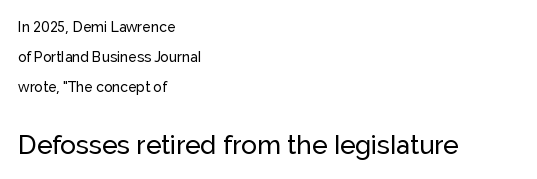
{"italic": "no", "underline": "no", "align": "left", "line_spacing": "loose", "line_spacing_ratio": 2.14, "letter_spacing": "normal", "letter_spacing_em": 0.0, "larger_block": "second", "size_ratio": 1.86, "glyph_px": 26}
